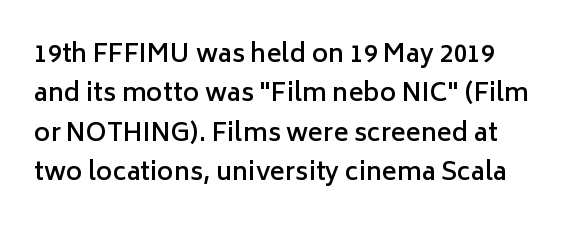
Q: Is the text bold? A: Semi-bold.
Q: Is the text italic (slanted)? A: No, it is upright.
Q: Is the text underlined? A: No.
Q: Is the spacing between letters normal or unusually wide? A: Normal.
Q: Is the spacing between lines tight, normal or loose? A: Normal.
